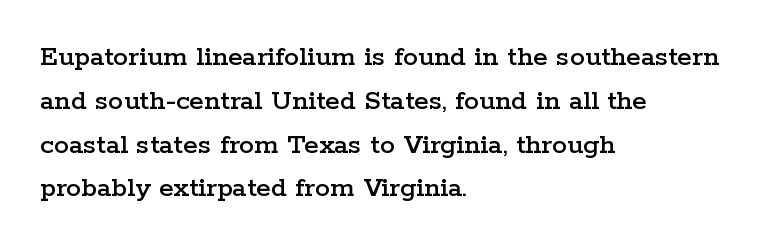
The image shows 30 px wide serif type, upright; set left-aligned, normal line spacing (1.46x), normal letter spacing, not underlined; low stroke contrast and a medium x-height.
